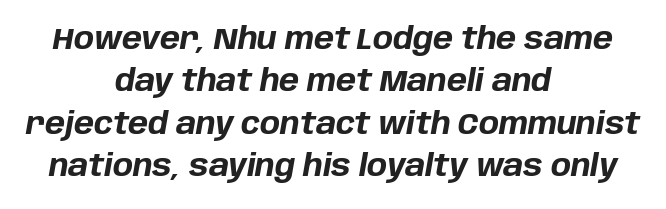
The words here are not underlined. Varying glyph widths throughout — classic text-font behaviour. Alignment: centered. Bold? Absolutely — the strokes are thick and heavy. Italic: yes, the glyphs are oblique. The letters sit at their default tracking, neither squeezed nor spread.
